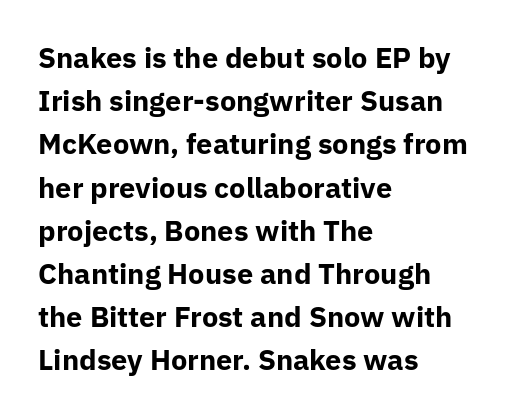
Q: Is the text bold? A: Yes.
Q: Is the text italic (slanted)? A: No, it is upright.
Q: Is the typeface a serif or a sans-serif typeface? A: Sans-serif.
Q: Is the text underlined? A: No.
Q: How is the paragraph aligned? A: Left-aligned.
Q: Is the spacing between letters normal or unusually wide? A: Normal.
Q: Is the spacing between lines tight, normal or loose? A: Normal.
Q: Width (condensed, normal, or wide)? A: Normal.
Q: Stroke contrast? A: Low.
Q: x-height? A: Medium.
Q: Monospaced? A: No.
